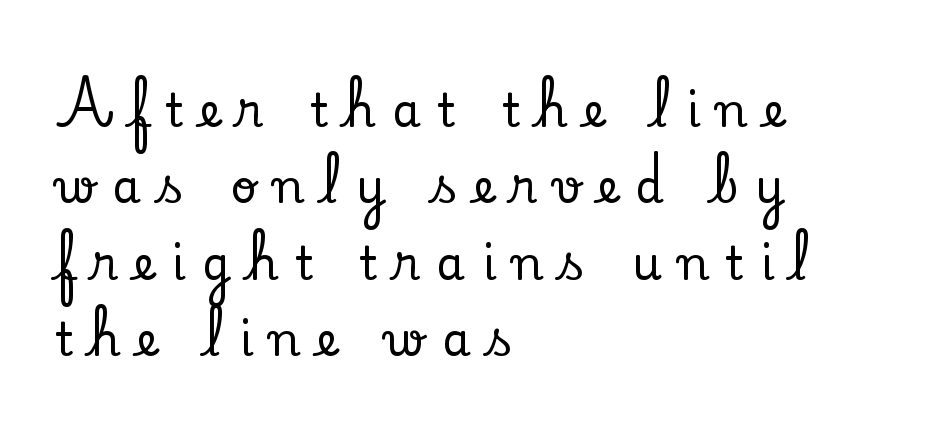
Q: Is the text italic (slanted)? A: No, it is upright.
Q: Is the typeface a serif or a sans-serif typeface? A: Serif.
Q: Is the text underlined? A: No.
Q: How is the paragraph aligned? A: Left-aligned.
Q: Is the spacing between letters normal or unusually wide? A: Unusually wide.
Q: Is the spacing between lines tight, normal or loose? A: Normal.
Q: Width (condensed, normal, or wide)? A: Normal.
Q: Stroke contrast? A: Low.
Q: x-height? A: Small.
Q: Monospaced? A: No.
